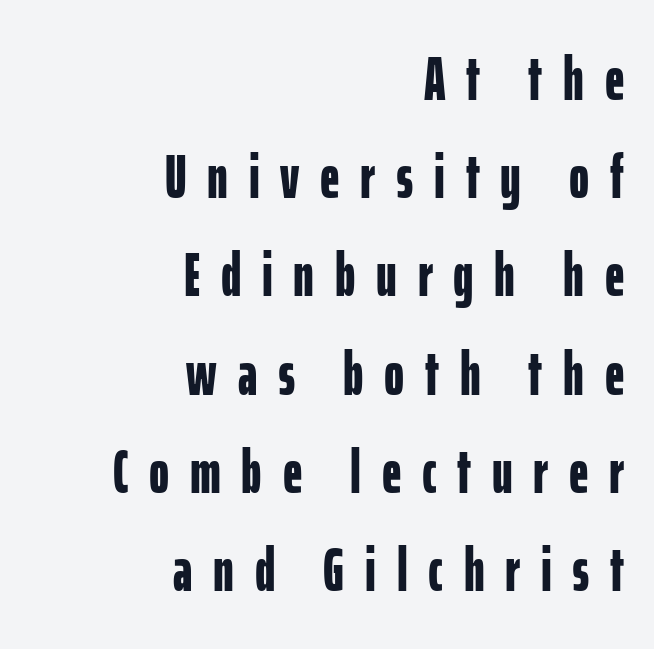
Q: Is the text bold? A: Yes.
Q: Is the text italic (slanted)? A: No, it is upright.
Q: Is the typeface a serif or a sans-serif typeface? A: Sans-serif.
Q: Is the text underlined? A: No.
Q: How is the paragraph aligned? A: Right-aligned.
Q: Is the spacing between letters normal or unusually wide? A: Unusually wide.
Q: Is the spacing between lines tight, normal or loose? A: Normal.
Q: Width (condensed, normal, or wide)? A: Condensed.
Q: Stroke contrast? A: Low.
Q: x-height? A: Medium.
Q: Monospaced? A: No.
